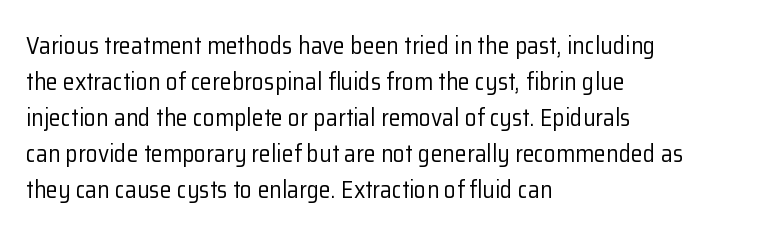
Q: Is the text bold? A: No.
Q: Is the text italic (slanted)? A: No, it is upright.
Q: Is the text underlined? A: No.
Q: How is the paragraph aligned? A: Left-aligned.
Q: Is the spacing between letters normal or unusually wide? A: Normal.
Q: Is the spacing between lines tight, normal or loose? A: Normal.
